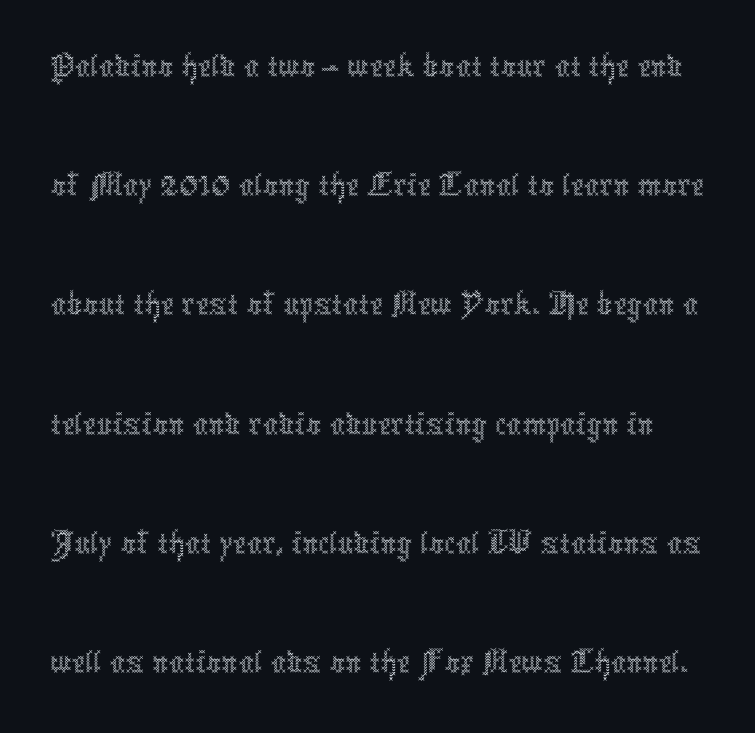
Q: Is the text bold? A: No.
Q: Is the text italic (slanted)? A: No, it is upright.
Q: Is the text underlined? A: No.
Q: Is the spacing between letters normal or unusually wide? A: Normal.
Q: Is the spacing between lines tight, normal or loose? A: Normal.
Q: Width (condensed, normal, or wide)? A: Condensed.
Q: x-height? A: Medium.
Q: Monospaced? A: No.
